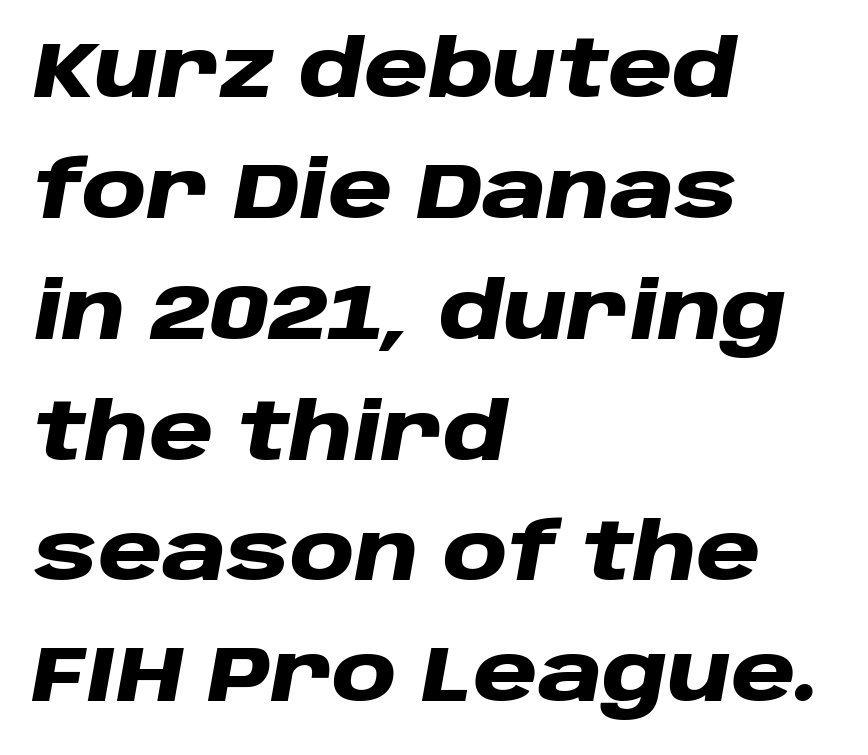
{"italic": "yes", "lean": "right", "slant_degrees": 10, "bold": "yes", "weight": "heavy", "width": "wide", "stroke_contrast": "low", "x_height": "large", "monospaced": "no", "underline": "no", "align": "left", "line_spacing": "normal", "line_spacing_ratio": 1.53, "letter_spacing": "normal", "letter_spacing_em": 0.0, "glyph_px": 79}
